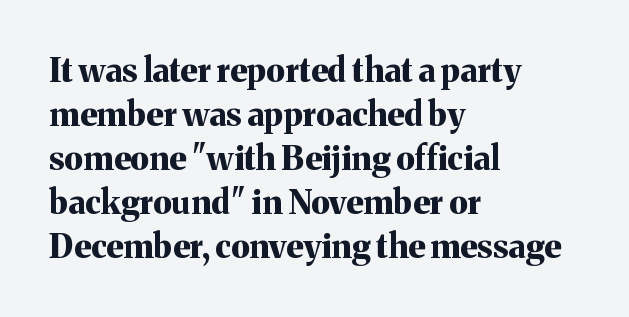
This rendering features lettering with no underline. This sample is left-justified, so line endings fall wherever the words run out. Varying glyph widths throughout — classic text-font behaviour. Italic? Not at all — the glyphs are vertical. The gaps between neighbouring characters are ordinary and unremarkable.
